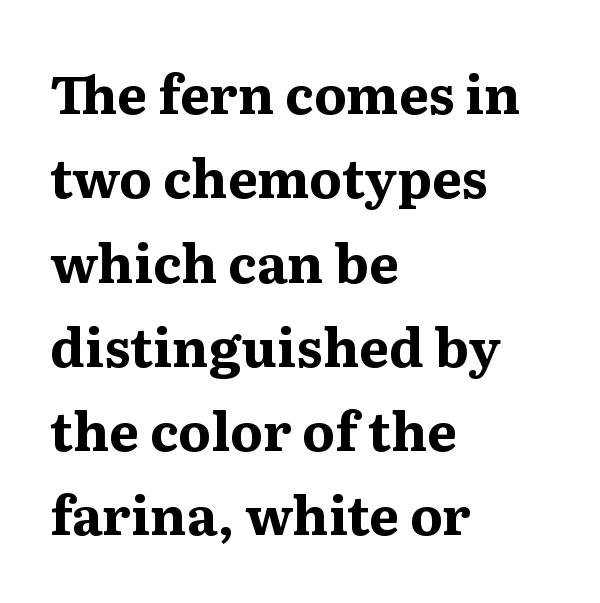
The passage shown is typeset with a serif family. The space between consecutive lines is moderate. Every character sits straight up, as roman type does. This sample uses plain, unmodified letter spacing. The rag falls on the right side of this text block. Varying glyph widths throughout — classic text-font behaviour.
